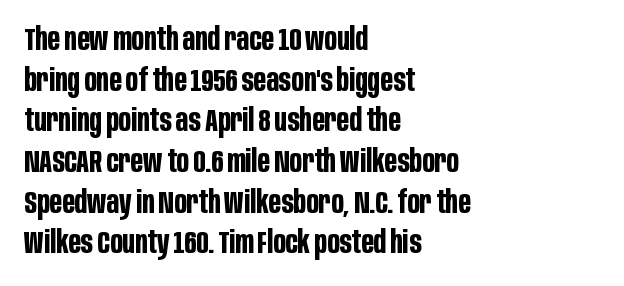
{"serif": "no", "italic": "no", "bold": "yes", "weight": "bold", "width": "condensed", "stroke_contrast": "low", "x_height": "large", "monospaced": "no", "underline": "no", "align": "left", "line_spacing": "normal", "line_spacing_ratio": 1.27, "letter_spacing": "normal", "letter_spacing_em": 0.0, "glyph_px": 32}
